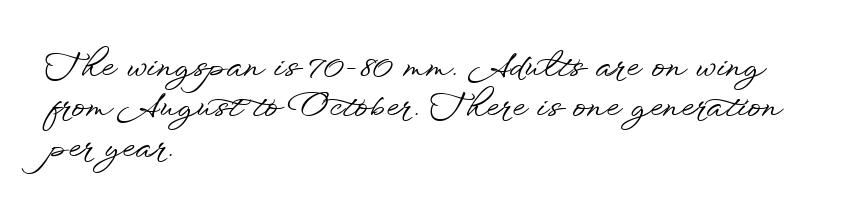
Q: Is the text italic (slanted)? A: Yes.
Q: Is the typeface a serif or a sans-serif typeface? A: Sans-serif.
Q: Is the text underlined? A: No.
Q: How is the paragraph aligned? A: Left-aligned.
Q: Is the spacing between letters normal or unusually wide? A: Normal.
Q: Width (condensed, normal, or wide)? A: Wide.
Q: Stroke contrast? A: Low.
Q: x-height? A: Small.
Q: Monospaced? A: No.
